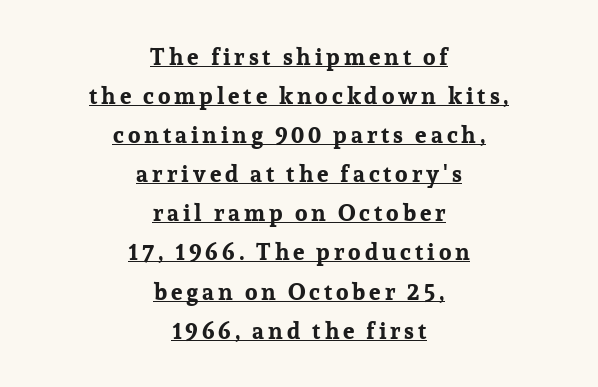
Q: Is the text bold? A: Yes.
Q: Is the text italic (slanted)? A: No, it is upright.
Q: Is the text underlined? A: Yes.
Q: How is the paragraph aligned? A: Centered.
Q: Is the spacing between lines tight, normal or loose? A: Normal.
